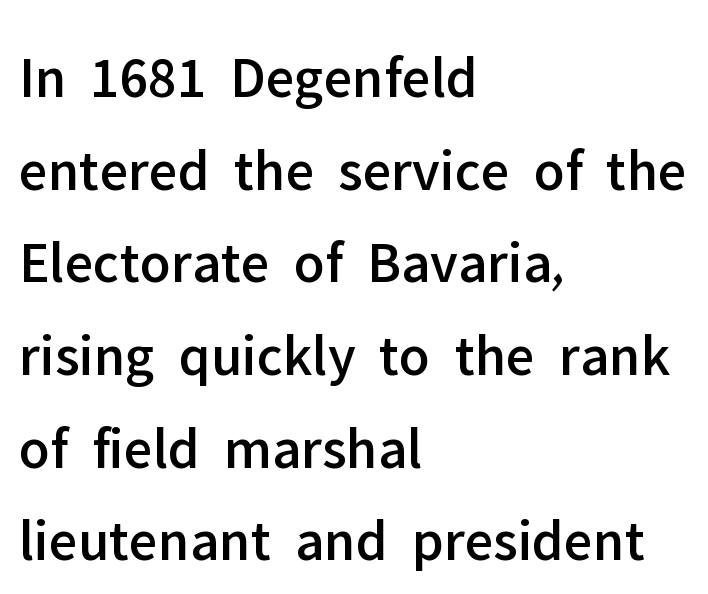
{"serif": "no", "italic": "no", "width": "normal", "stroke_contrast": "low", "x_height": "medium", "monospaced": "no", "underline": "no", "align": "left", "line_spacing": "normal", "line_spacing_ratio": 1.57, "letter_spacing": "normal", "letter_spacing_em": 0.0, "glyph_px": 59}
